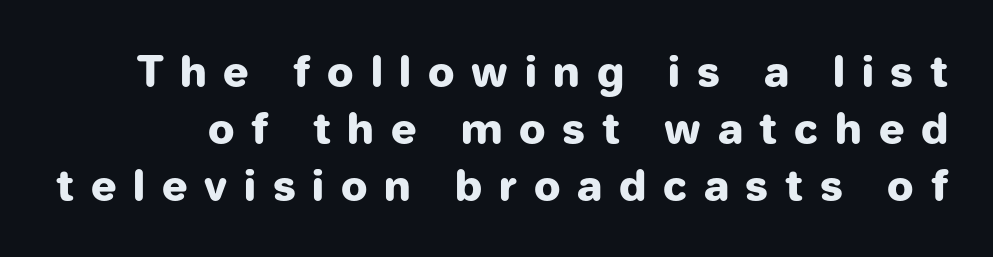
The image shows 42 px heavy sans-serif type, upright; set normal line spacing (1.36x), unusually wide letter spacing (+0.4 em), not underlined; low stroke contrast and a medium x-height.
